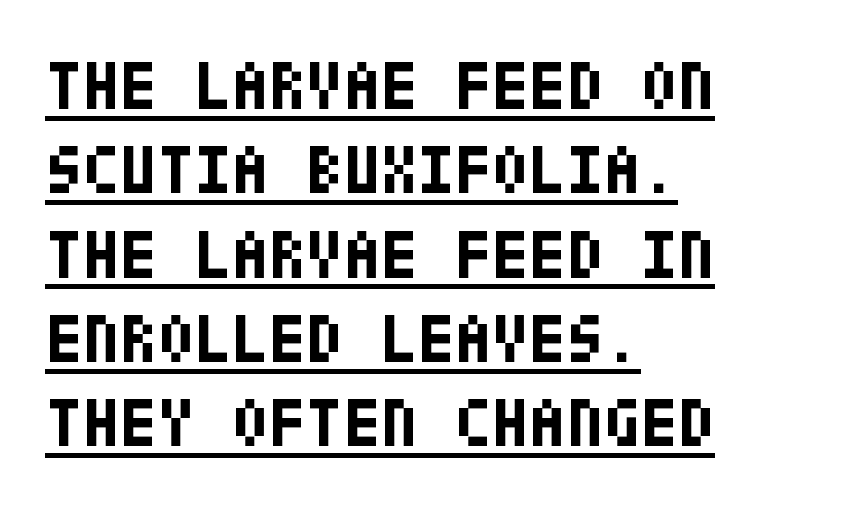
Q: Is the text bold? A: Yes.
Q: Is the text italic (slanted)? A: No, it is upright.
Q: Is the typeface a serif or a sans-serif typeface? A: Sans-serif.
Q: Is the text underlined? A: Yes.
Q: How is the paragraph aligned? A: Left-aligned.
Q: Is the spacing between letters normal or unusually wide? A: Normal.
Q: Width (condensed, normal, or wide)? A: Condensed.
Q: Stroke contrast? A: Low.
Q: x-height? A: Large.
